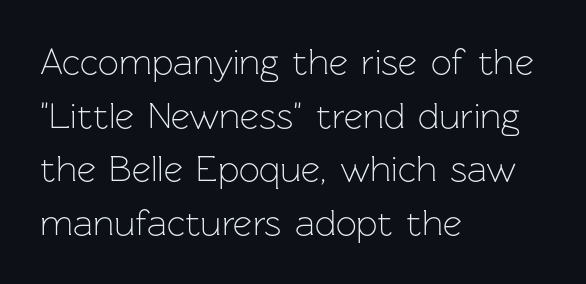
Q: Is the text bold? A: No.
Q: Is the text italic (slanted)? A: No, it is upright.
Q: Is the typeface a serif or a sans-serif typeface? A: Sans-serif.
Q: Is the text underlined? A: No.
Q: How is the paragraph aligned? A: Left-aligned.
Q: Is the spacing between letters normal or unusually wide? A: Normal.
Q: Is the spacing between lines tight, normal or loose? A: Normal.
Q: Width (condensed, normal, or wide)? A: Normal.
Q: Stroke contrast? A: Low.
Q: x-height? A: Medium.
Q: Monospaced? A: No.
